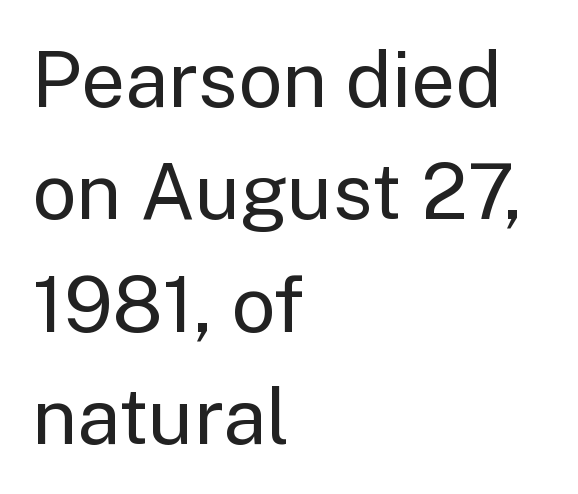
No feet cap the strokes, marking this as sans-serif type. Nobody touched the tracking dial on this one. The rag falls on the right side of this text block. Is this a fixed-width face? No — the glyphs have proportional, varying widths.
